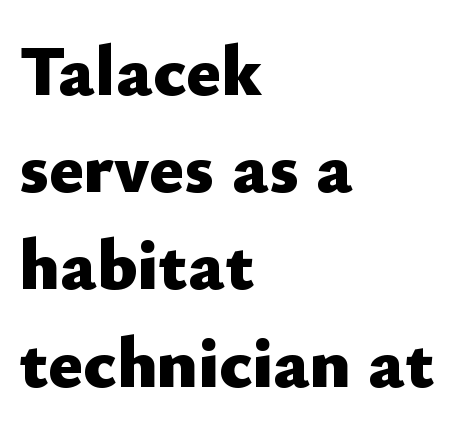
The image shows 72 px heavy sans-serif type, upright; set left-aligned, normal line spacing (1.35x), normal letter spacing, not underlined; low stroke contrast and a small x-height.
